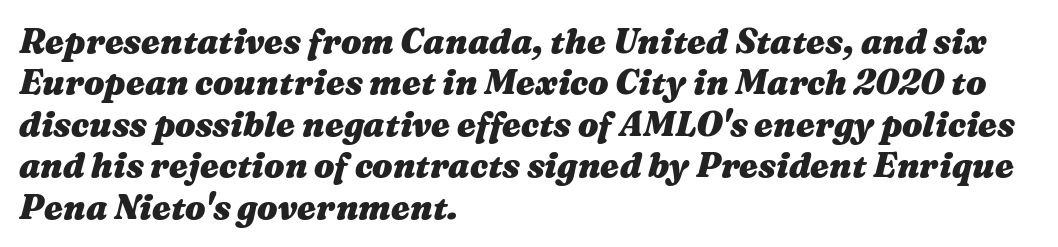
{"italic": "yes", "lean": "right", "slant_degrees": 16, "bold": "yes", "weight": "heavy", "width": "wide", "stroke_contrast": "medium", "x_height": "medium", "monospaced": "no", "underline": "no", "align": "left", "line_spacing_ratio": 1.22, "letter_spacing": "normal", "letter_spacing_em": 0.0, "glyph_px": 34}
